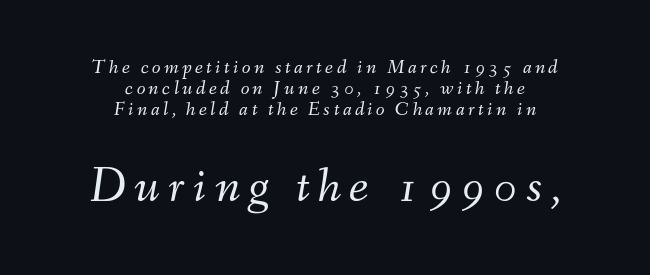
The image shows 49 px light type, italic (leaning right); set centered, tight line spacing (1.04x), not underlined; the second (bottom) block is 2.45x larger; medium stroke contrast and a small x-height.
